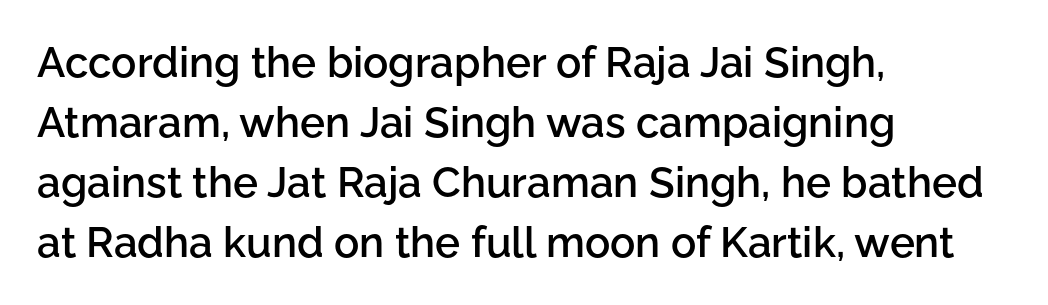
Q: Is the text bold? A: Semi-bold.
Q: Is the text italic (slanted)? A: No, it is upright.
Q: Is the typeface a serif or a sans-serif typeface? A: Sans-serif.
Q: Is the text underlined? A: No.
Q: How is the paragraph aligned? A: Left-aligned.
Q: Is the spacing between letters normal or unusually wide? A: Normal.
Q: Is the spacing between lines tight, normal or loose? A: Normal.
Q: Width (condensed, normal, or wide)? A: Normal.
Q: Stroke contrast? A: Low.
Q: x-height? A: Medium.
Q: Monospaced? A: No.
